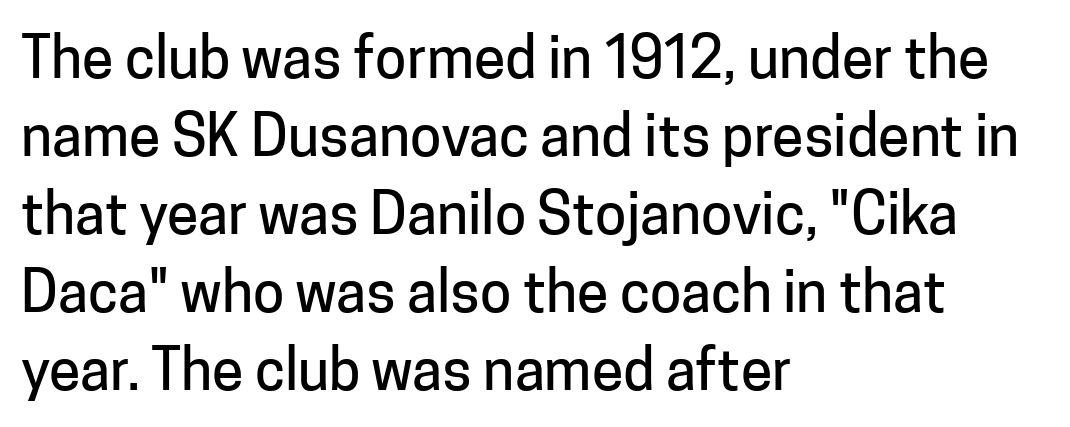
Q: Is the text italic (slanted)? A: No, it is upright.
Q: Is the typeface a serif or a sans-serif typeface? A: Sans-serif.
Q: Is the text underlined? A: No.
Q: How is the paragraph aligned? A: Left-aligned.
Q: Is the spacing between letters normal or unusually wide? A: Normal.
Q: Is the spacing between lines tight, normal or loose? A: Normal.
Q: Width (condensed, normal, or wide)? A: Normal.
Q: Stroke contrast? A: Low.
Q: x-height? A: Medium.
Q: Monospaced? A: No.
